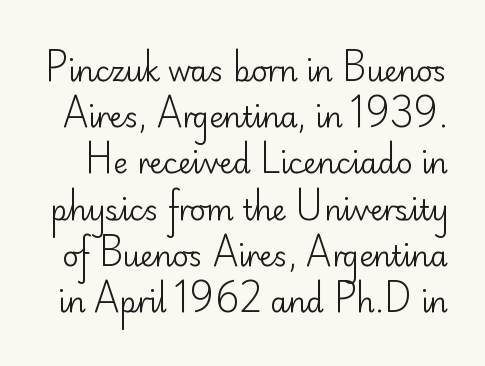
The image shows 28 px regular-weight sans-serif type, upright; set normal line spacing (1.65x), normal letter spacing, not underlined; low stroke contrast and a small x-height.
